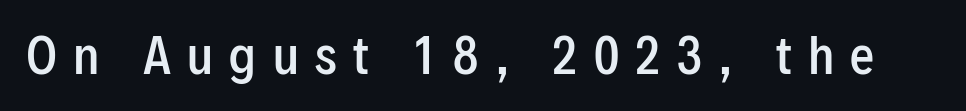
Do the characters align in a grid? No, the font is proportional. The gap between lines stays unmarked. Each word looks stretched out because of the extra space between its letters. You can tell from the bare stems that sans-serif type was used. A fair bit of extra ink — the face is semibold, not bold. Designer's note — italics off, roman on.
